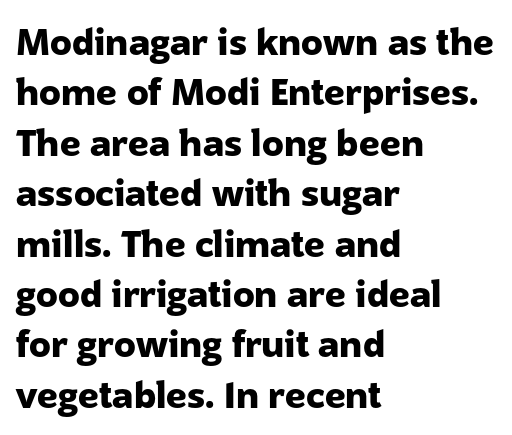
The image shows 36 px heavy sans-serif type, upright; set left-aligned, normal line spacing (1.4x), normal letter spacing, not underlined; low stroke contrast and a medium x-height.
